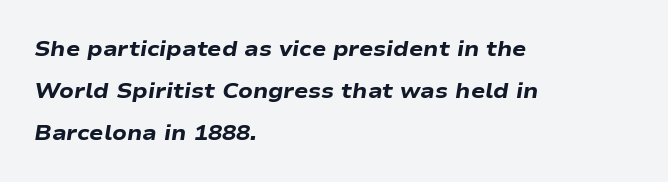
{"italic": "yes", "lean": "right", "slant_degrees": 9, "bold": "yes", "underline": "no", "align": "left", "line_spacing": "loose", "line_spacing_ratio": 1.99, "letter_spacing": "normal", "letter_spacing_em": 0.0, "glyph_px": 21}
